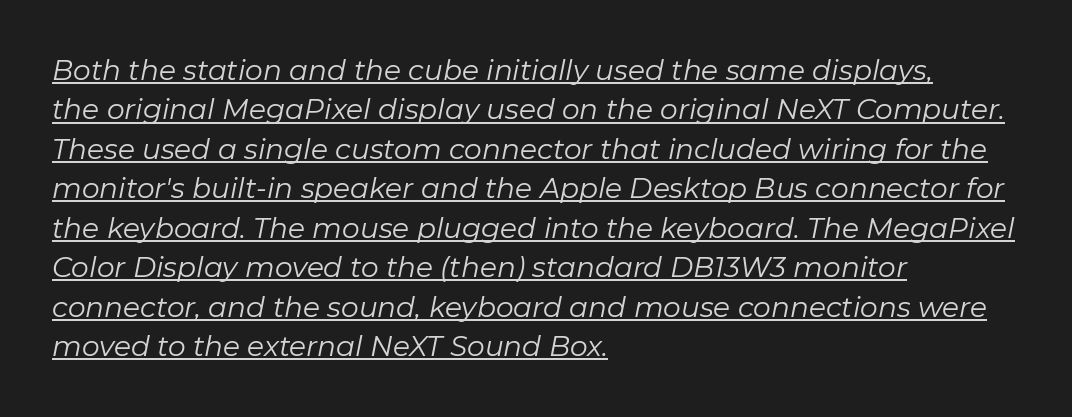
The image shows 28 px regular-weight type, italic (leaning right); set left-aligned, normal line spacing (1.41x), normal letter spacing, underlined; low stroke contrast and a medium x-height.
